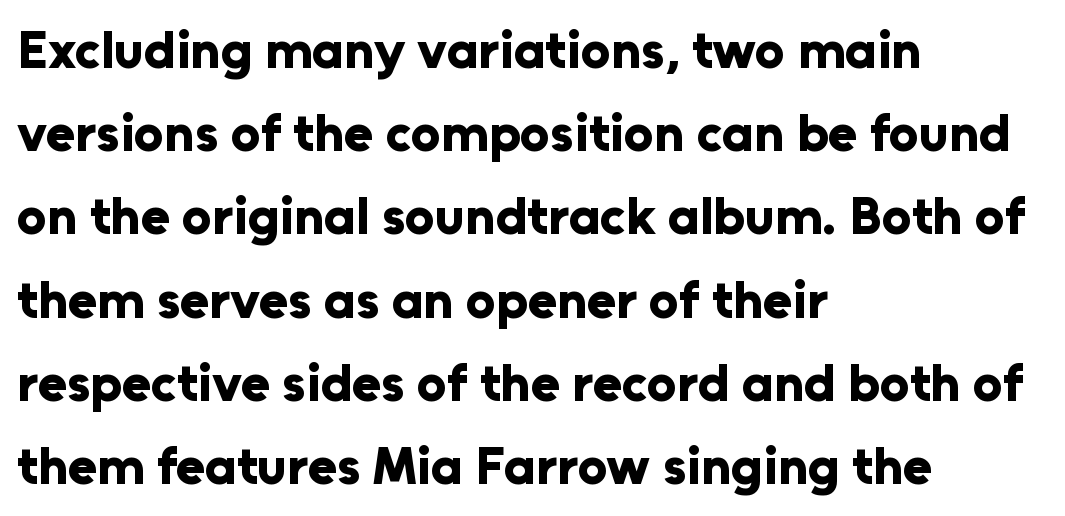
The image shows 53 px bold sans-serif type, upright; set left-aligned, normal line spacing (1.57x), normal letter spacing, not underlined; low stroke contrast and a medium x-height.
